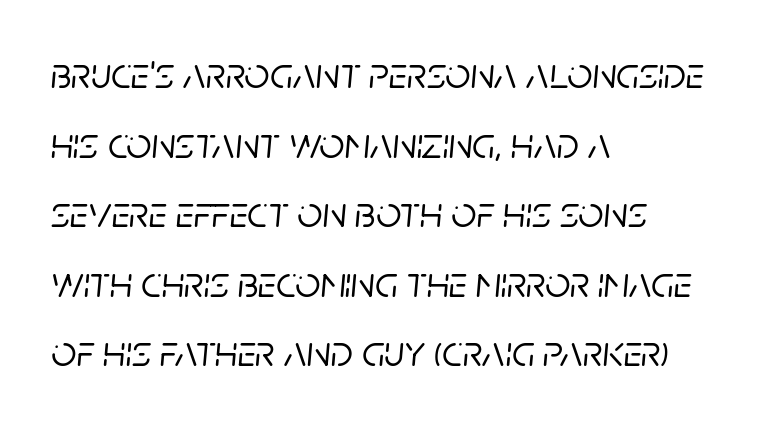
Q: Is the text italic (slanted)? A: Yes, it leans right by about 5 degrees.
Q: Is the text underlined? A: No.
Q: How is the paragraph aligned? A: Left-aligned.
Q: Is the spacing between letters normal or unusually wide? A: Normal.
Q: Is the spacing between lines tight, normal or loose? A: Normal.
Q: Width (condensed, normal, or wide)? A: Normal.
Q: Stroke contrast? A: Low.
Q: x-height? A: Large.
Q: Monospaced? A: No.
